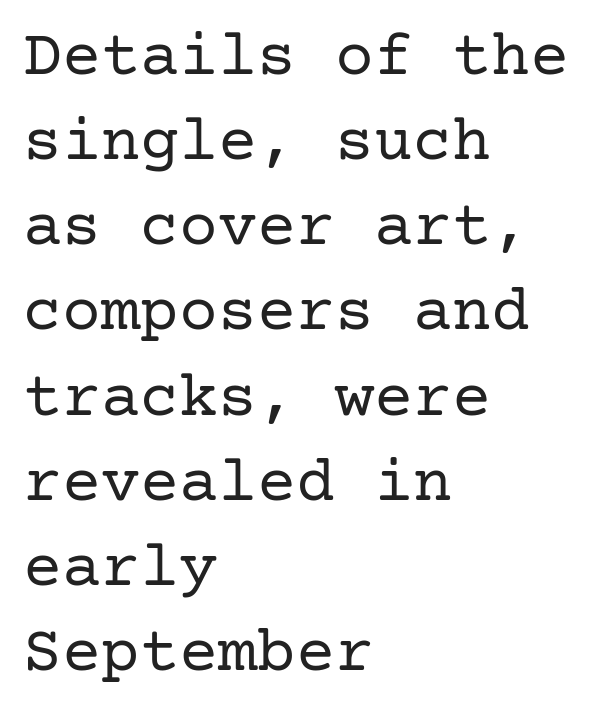
When letters stand straight like this, we call the style roman or upright. The baseline area is clear. Is there much room between lines? A standard amount, neither cramped nor airy. Each stroke keeps to a modest, everyday thickness or less.
